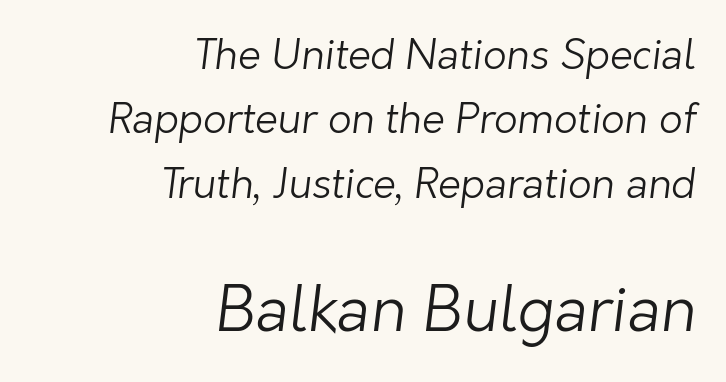
Is the letter spacing exaggerated? No — it looks like the ordinary default. Layout note: lines flush right. This layout puts the modest block above and the oversized block below. A typesetter would call this proportional, since set widths differ per character. The vertical gap from one line to the next is medium.
